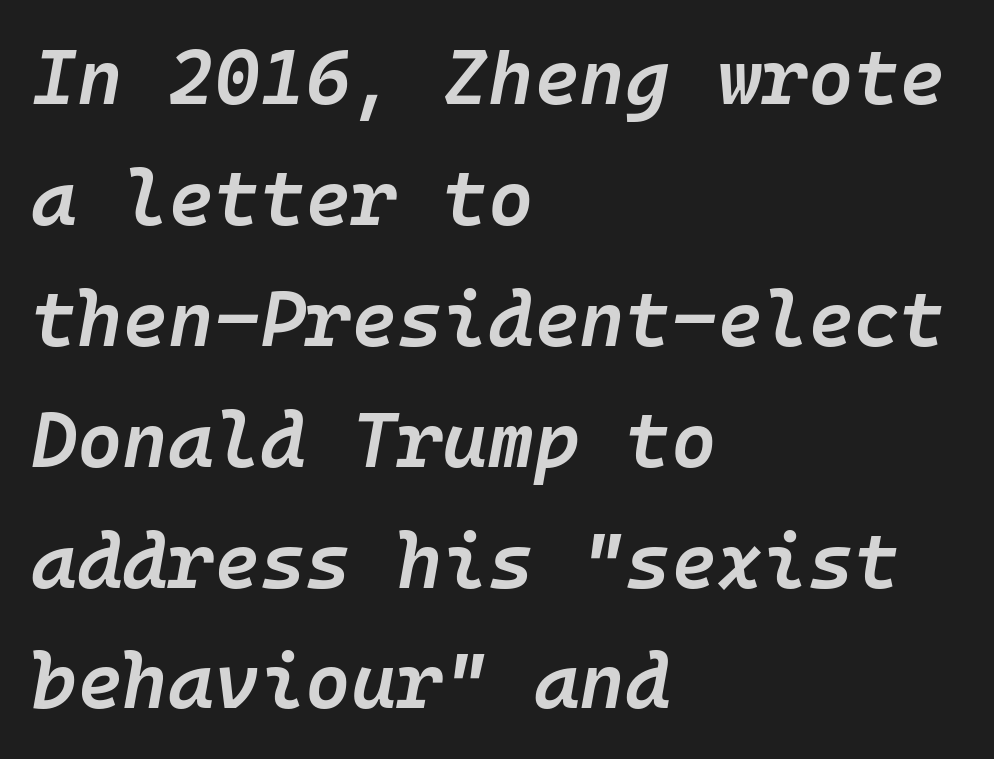
The passage shown is typed in a monospace face where columns stay perfectly aligned. The rag falls on the right side of this text block. Line spacing here is normal. The passage shown has conventional tracking throughout. Heft: intermediate — a semibold. Words float on clear page, feet unadorned.
